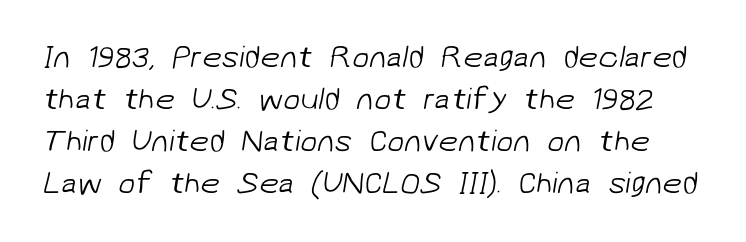
The image shows 31 px light sans-serif type; set normal line spacing (1.35x), normal letter spacing, not underlined; low stroke contrast and a medium x-height.
